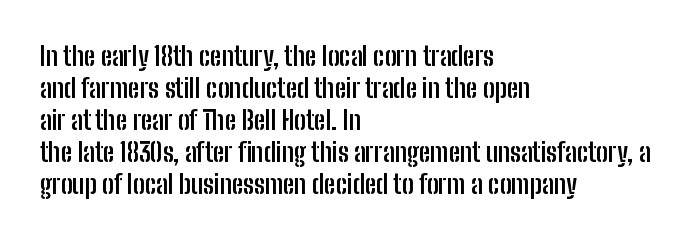
Alignment: flush left. A clean baseline with only descenders dipping below it. Vertical strokes here are truly vertical. Every letter is thick-stroked: bold, no question. A typesetter would call this zero additional tracking.
